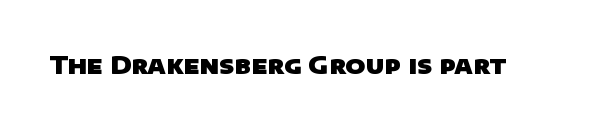
Standard letterfit; no display-style spreading of the glyphs. What weight is shown? A full bold with thick strokes. Has an underline been added? It has not.
